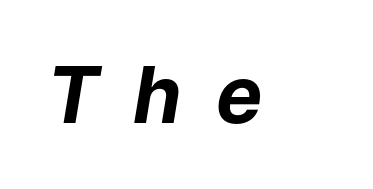
Q: Is the text bold? A: Yes.
Q: Is the text italic (slanted)? A: Yes, it leans right by about 9 degrees.
Q: Is the text underlined? A: No.
Q: Is the spacing between letters normal or unusually wide? A: Unusually wide.
Q: Width (condensed, normal, or wide)? A: Normal.
Q: Stroke contrast? A: Low.
Q: x-height? A: Medium.
Q: Monospaced? A: No.
